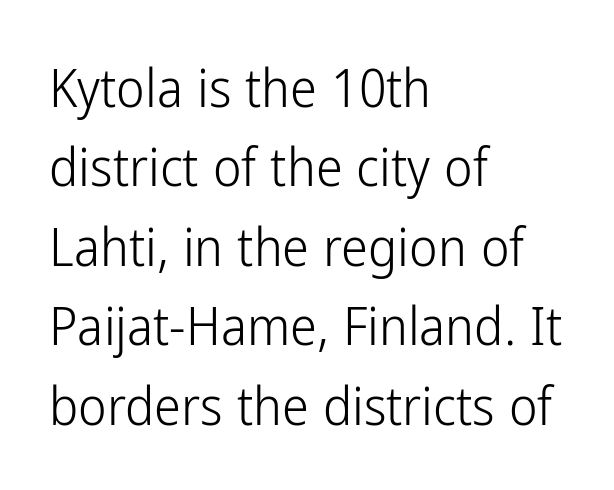
The rag falls on the right side of this text block. Does the lettering tilt? It doesn't — this is upright. The typesetting does not lean heavy: it is not bold. Serifs: no, the terminals of the letterforms are clean. The type is set solid horizontally, with unmodified tracking.
